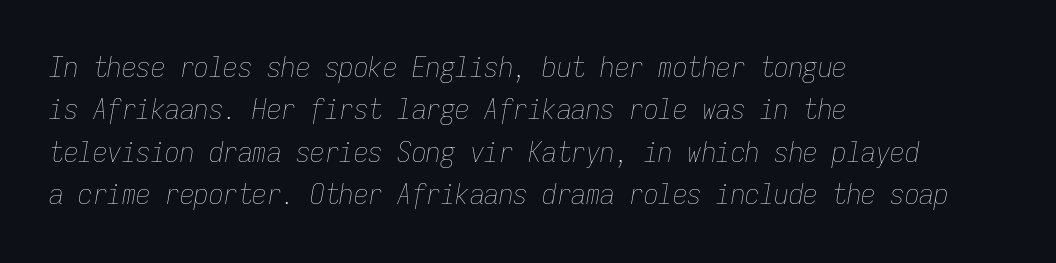
{"italic": "yes", "lean": "right", "slant_degrees": 9, "bold": "no", "weight": "thin", "width": "condensed", "stroke_contrast": "low", "x_height": "medium", "monospaced": "yes", "underline": "no", "align": "left", "line_spacing": "normal", "line_spacing_ratio": 1.46, "letter_spacing": "normal", "letter_spacing_em": 0.0, "glyph_px": 29}
